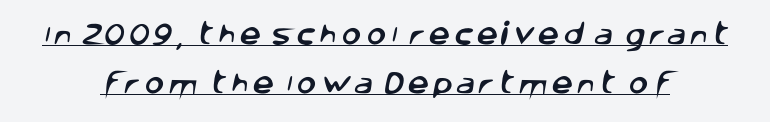
Notice the wide empty band between every row — that's loose leading. Decoration check: the copy is underlined. The paragraph has two soft edges and a firm central axis.
